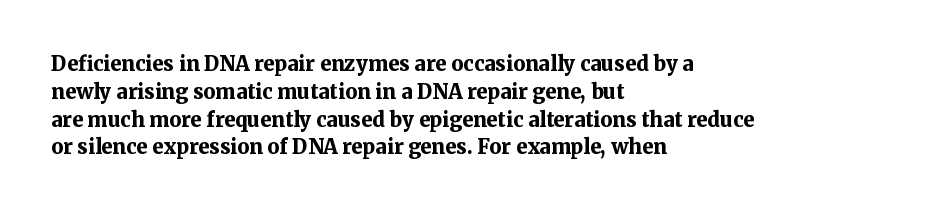
{"italic": "no", "bold": "yes", "underline": "no", "align": "left", "line_spacing": "normal", "line_spacing_ratio": 1.39, "letter_spacing": "normal", "letter_spacing_em": 0.0, "glyph_px": 20}
